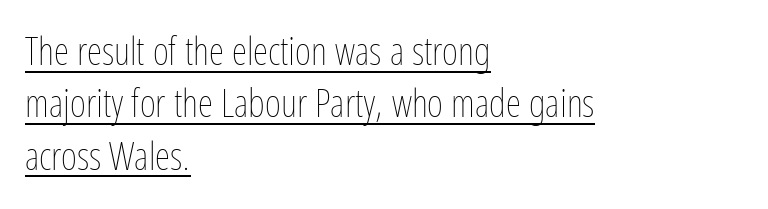
Q: Is the text bold? A: No.
Q: Is the text italic (slanted)? A: No, it is upright.
Q: Is the text underlined? A: Yes.
Q: How is the paragraph aligned? A: Left-aligned.
Q: Is the spacing between letters normal or unusually wide? A: Normal.
Q: Is the spacing between lines tight, normal or loose? A: Normal.
Q: Width (condensed, normal, or wide)? A: Condensed.
Q: Stroke contrast? A: Low.
Q: x-height? A: Medium.
Q: Monospaced? A: No.
